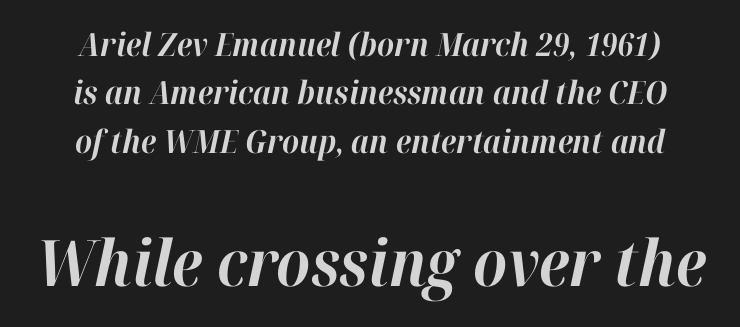
Q: Is the text bold? A: Yes.
Q: Is the text italic (slanted)? A: Yes, it leans right by about 12 degrees.
Q: Is the text underlined? A: No.
Q: How is the paragraph aligned? A: Centered.
Q: Is the spacing between letters normal or unusually wide? A: Normal.
Q: Is the spacing between lines tight, normal or loose? A: Normal.
Q: Which block of text is set in a larger size, the first (top) or the second (bottom)? A: The second (bottom) one.
Q: Width (condensed, normal, or wide)? A: Normal.
Q: Stroke contrast? A: High.
Q: x-height? A: Medium.
Q: Monospaced? A: No.
